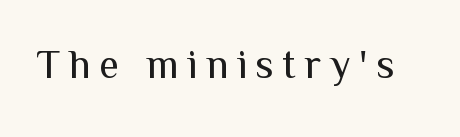
Q: Is the text bold? A: No.
Q: Is the text italic (slanted)? A: No, it is upright.
Q: Is the typeface a serif or a sans-serif typeface? A: Sans-serif.
Q: Is the text underlined? A: No.
Q: Is the spacing between letters normal or unusually wide? A: Unusually wide.
Q: Width (condensed, normal, or wide)? A: Normal.
Q: Stroke contrast? A: Medium.
Q: x-height? A: Medium.
Q: Monospaced? A: No.
